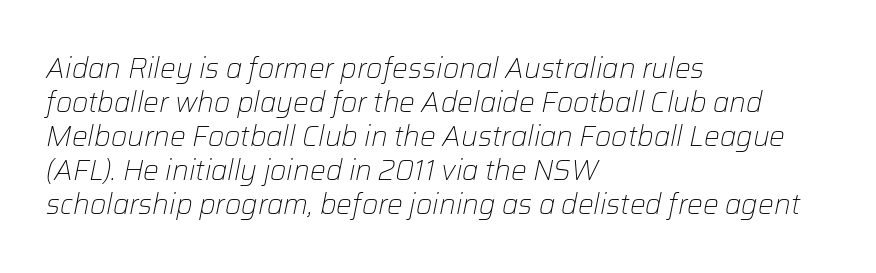
{"italic": "yes", "lean": "right", "slant_degrees": 12, "bold": "no", "weight": "light", "width": "normal", "stroke_contrast": "low", "x_height": "medium", "monospaced": "no", "underline": "no", "align": "left", "line_spacing_ratio": 1.21, "letter_spacing": "normal", "letter_spacing_em": 0.0, "glyph_px": 28}
